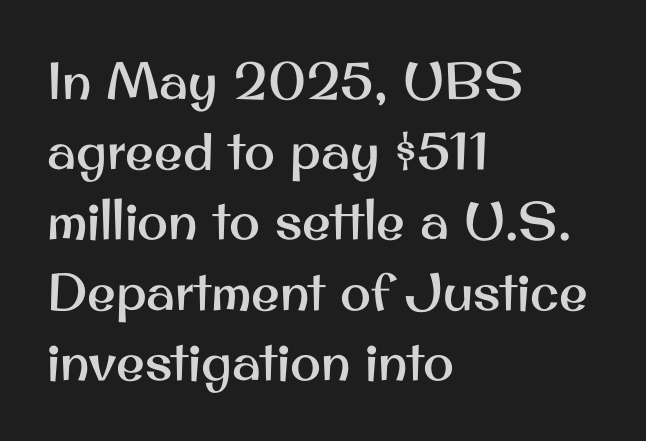
Does the lettering tilt? It doesn't — this is upright. A typesetter would call this zero additional tracking. The string is rendered with underlining switched off. The letters advance in unequal steps, a hallmark of proportional type. In CSS terms this would be text-align: left.
